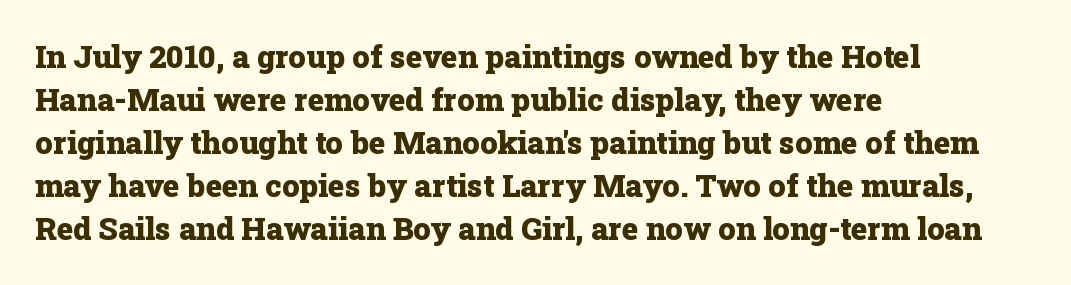
Q: Is the text bold? A: Yes.
Q: Is the text italic (slanted)? A: No, it is upright.
Q: Is the typeface a serif or a sans-serif typeface? A: Serif.
Q: Is the text underlined? A: No.
Q: How is the paragraph aligned? A: Left-aligned.
Q: Is the spacing between letters normal or unusually wide? A: Normal.
Q: Is the spacing between lines tight, normal or loose? A: Normal.
Q: Width (condensed, normal, or wide)? A: Normal.
Q: Stroke contrast? A: Low.
Q: x-height? A: Medium.
Q: Monospaced? A: No.
